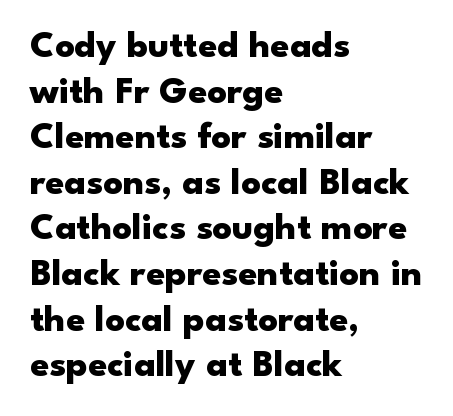
The image shows 38 px heavy, wide sans-serif type, upright; set left-aligned, line spacing 1.2x, normal letter spacing, not underlined; low stroke contrast and a small x-height.
